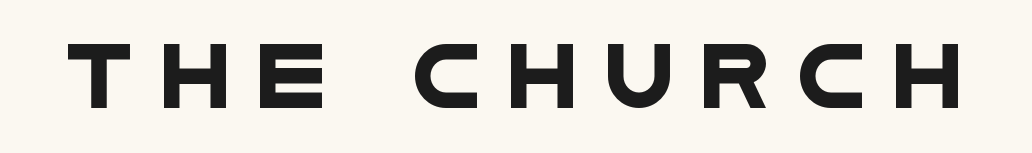
Q: Is the typeface a serif or a sans-serif typeface? A: Sans-serif.
Q: Is the text underlined? A: No.
Q: Is the spacing between letters normal or unusually wide? A: Unusually wide.
Q: Width (condensed, normal, or wide)? A: Wide.
Q: Stroke contrast? A: Low.
Q: x-height? A: Large.
Q: Monospaced? A: No.
